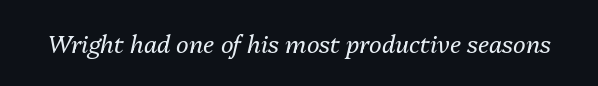
Q: Is the text bold? A: No.
Q: Is the text italic (slanted)? A: Yes, it leans right by about 13 degrees.
Q: Is the text underlined? A: No.
Q: Is the spacing between letters normal or unusually wide? A: Normal.
